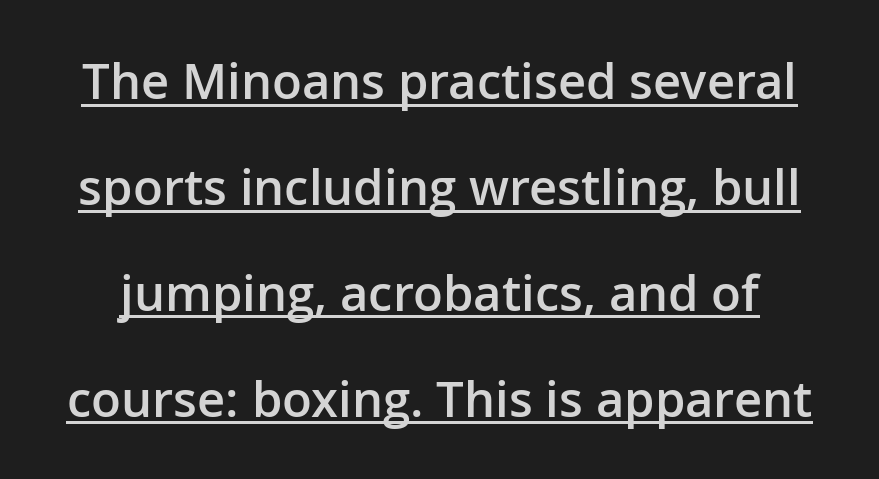
{"serif": "no", "italic": "no", "bold": "semi", "weight": "semibold", "width": "normal", "stroke_contrast": "low", "x_height": "medium", "monospaced": "no", "underline": "yes", "line_spacing": "loose", "line_spacing_ratio": 2.16, "letter_spacing": "normal", "letter_spacing_em": 0.0, "glyph_px": 49}
